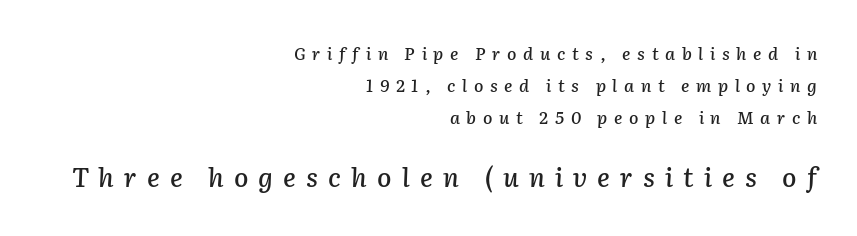
The image shows 26 px text type, italic (leaning right); set right-aligned, line spacing 1.89x, unusually wide letter spacing (+0.39 em), not underlined; the second (bottom) block is 1.53x larger.
